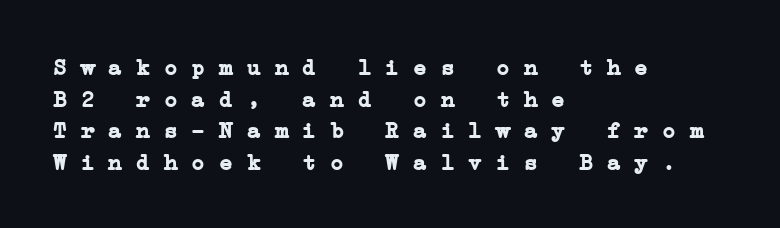
{"bold": "yes", "underline": "no", "align": "left", "line_spacing": "normal", "line_spacing_ratio": 1.37, "letter_spacing": "normal", "letter_spacing_em": 0.0, "glyph_px": 23}
